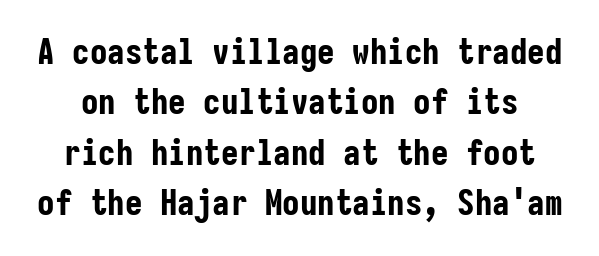
{"serif": "no", "italic": "no", "bold": "yes", "weight": "bold", "width": "condensed", "stroke_contrast": "low", "x_height": "medium", "monospaced": "yes", "underline": "no", "line_spacing": "normal", "line_spacing_ratio": 1.44, "letter_spacing": "normal", "letter_spacing_em": 0.0, "glyph_px": 35}
